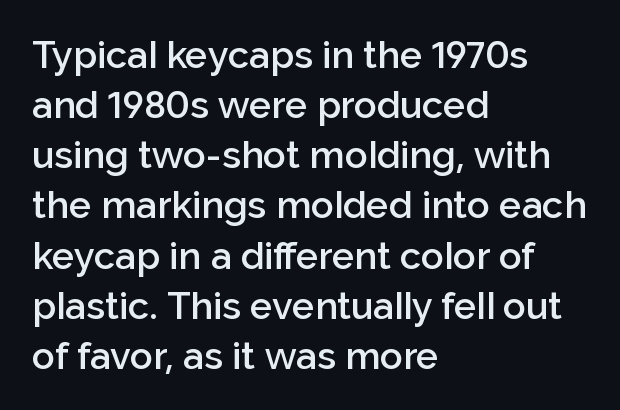
Compared with typical paragraphs, the rows here are spaced about the same. The string is rendered with underlining switched off. Between one letter and the next there's only the usual sliver of space. It's the straight-up-and-down kind of type. Heft: intermediate — a semibold.
